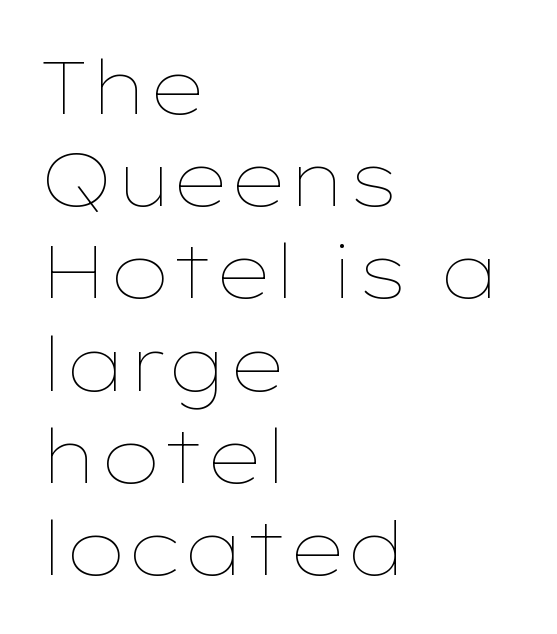
The image shows 75 px thin, wide type, upright; set left-aligned, line spacing 1.23x, normal letter spacing, not underlined; low stroke contrast and a medium x-height.
